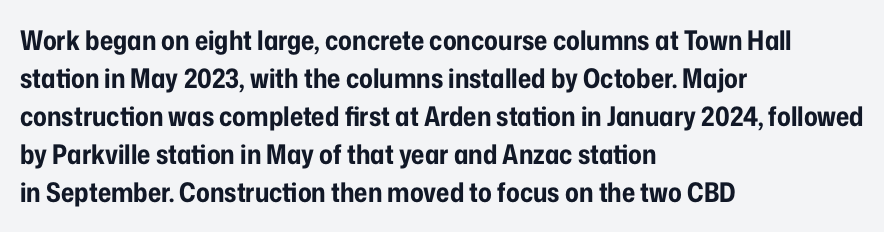
The image shows 27 px bold type, upright; set left-aligned, normal line spacing (1.41x), normal letter spacing, not underlined.
